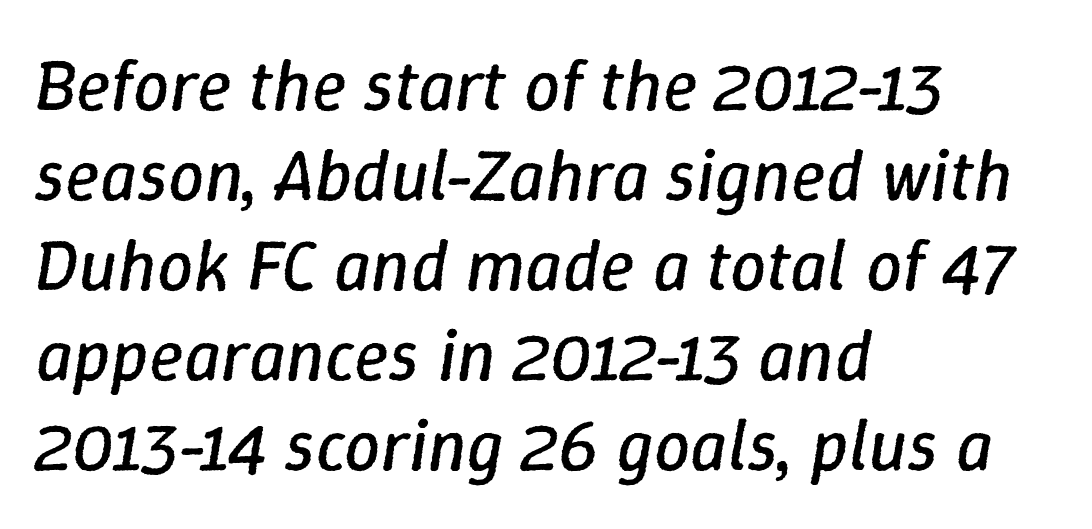
The image shows 72 px regular-weight type, italic (leaning right); set left-aligned, normal line spacing (1.25x), normal letter spacing, not underlined; low stroke contrast and a medium x-height.
